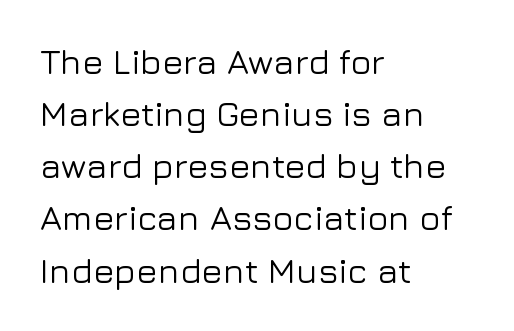
The image shows 35 px sans-serif type, upright; set left-aligned, normal line spacing (1.49x), normal letter spacing, not underlined; low stroke contrast and a medium x-height.
